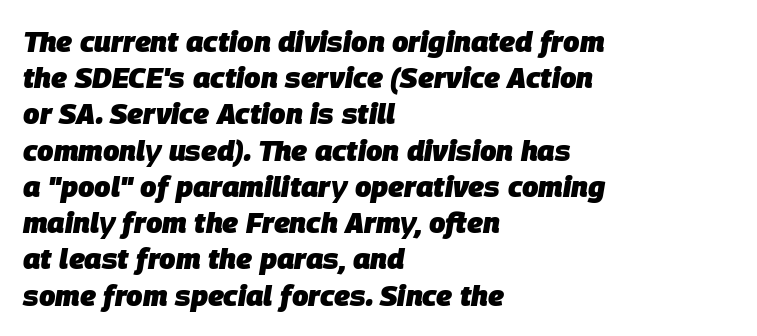
The image shows 29 px heavy type, italic (leaning right); set left-aligned, normal line spacing (1.25x), normal letter spacing, not underlined; low stroke contrast and a large x-height.
